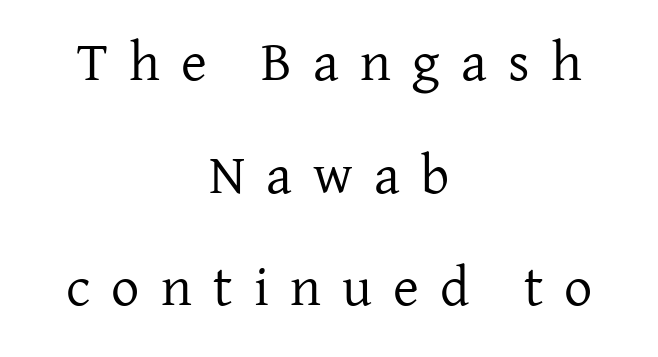
Q: Is the text bold? A: No.
Q: Is the text italic (slanted)? A: No, it is upright.
Q: Is the typeface a serif or a sans-serif typeface? A: Serif.
Q: Is the text underlined? A: No.
Q: How is the paragraph aligned? A: Centered.
Q: Is the spacing between letters normal or unusually wide? A: Unusually wide.
Q: Is the spacing between lines tight, normal or loose? A: Loose.
Q: Width (condensed, normal, or wide)? A: Normal.
Q: Stroke contrast? A: Low.
Q: x-height? A: Medium.
Q: Monospaced? A: No.
